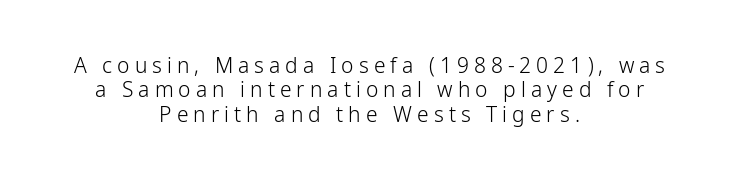
The image shows 21 px text type, upright; set centered, line spacing 1.16x, unusually wide letter spacing (+0.24 em), not underlined.
